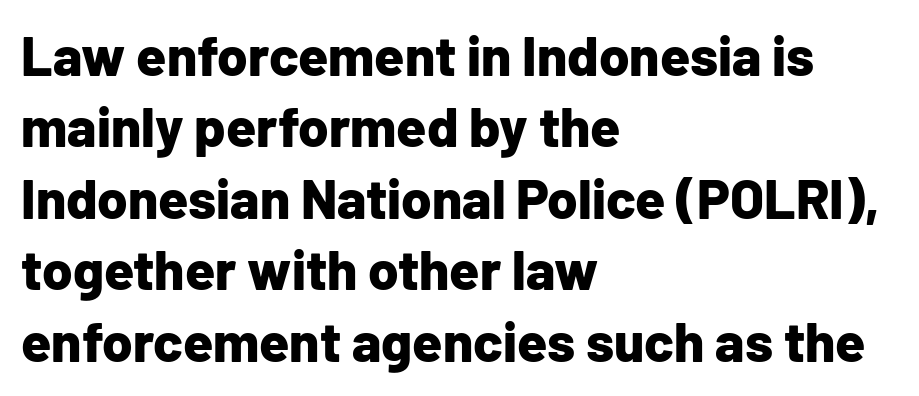
{"serif": "no", "italic": "no", "bold": "yes", "weight": "bold", "width": "normal", "stroke_contrast": "low", "x_height": "medium", "monospaced": "no", "underline": "no", "align": "left", "line_spacing": "normal", "line_spacing_ratio": 1.3, "letter_spacing": "normal", "letter_spacing_em": 0.0, "glyph_px": 55}
